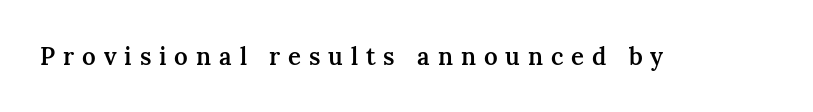
Does extra space separate the letters? Yes, quite a lot of it. In terms of weight, the rendering is demibold, just under bold. Type without underlining. Do the letters lean? They stand straight.
